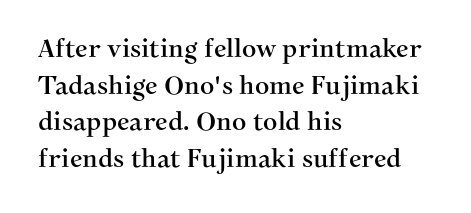
The image shows 25 px text type, upright; set left-aligned, normal line spacing (1.47x), normal letter spacing, not underlined.
